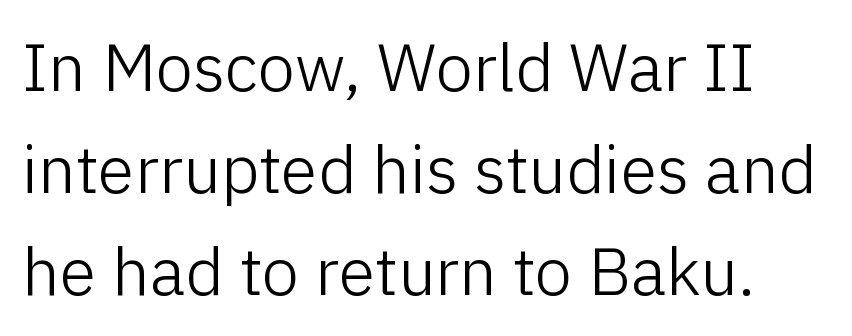
The image shows 67 px light sans-serif type, upright; set normal line spacing (1.52x), normal letter spacing, not underlined; low stroke contrast and a medium x-height.
